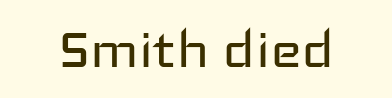
{"serif": "no", "italic": "no", "bold": "no", "weight": "regular", "width": "wide", "stroke_contrast": "low", "x_height": "medium", "monospaced": "no", "underline": "no", "letter_spacing": "normal", "letter_spacing_em": 0.0, "glyph_px": 67}
